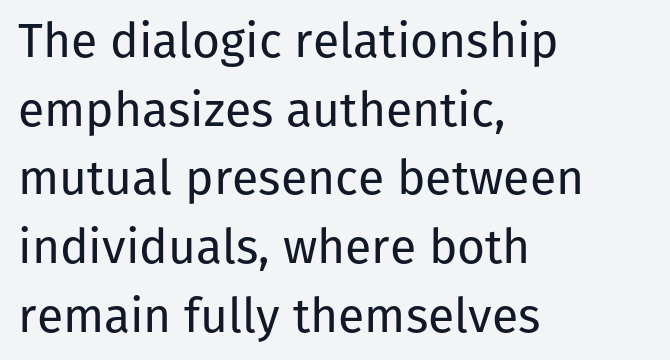
The image shows 48 px regular-weight sans-serif type, upright; set left-aligned, normal line spacing (1.43x), normal letter spacing, not underlined; low stroke contrast and a medium x-height.
